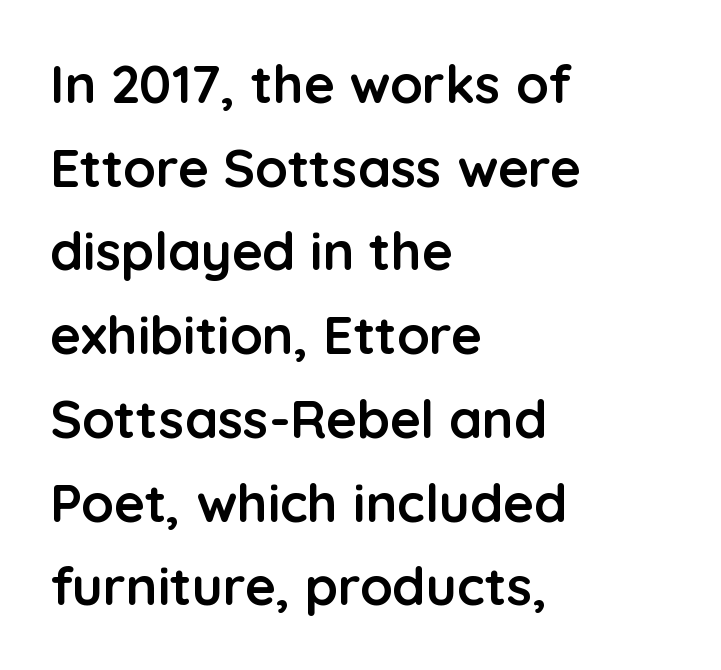
Unlike a traditional serif, this face leaves its strokes unadorned. Chunky letters — that's bold for sure. Rendered with straight, roman letterforms. Teacher's note: observe the even left margin — that is flush-left alignment.
